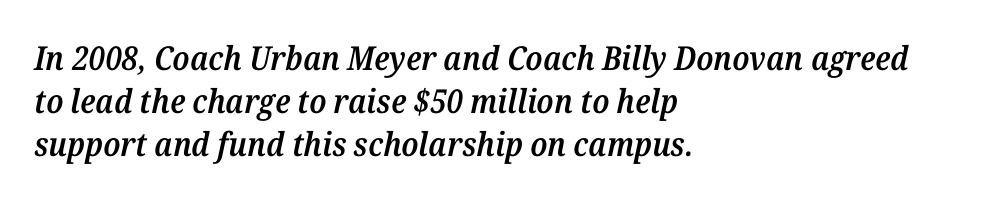
This sample is left-justified, so line endings fall wherever the words run out. Normally led — the rows are evenly, conventionally spaced. You could not count columns in this text — the font is proportionally spaced. The glyphs in this specimen are seriffed. A bit beefed up — I'd call it semibold rather than bold.
